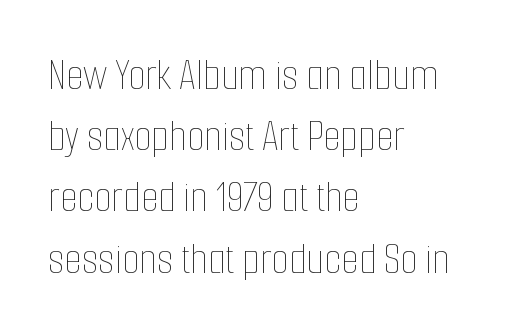
A light-to-regular cut is what we see here. Type without underlining. Is this a fixed-width face? No — the glyphs have proportional, varying widths. Notice how descenders clear the ascenders below comfortably — that's standard leading.
